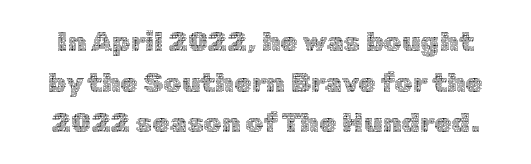
{"italic": "no", "bold": "no", "weight": "thin", "width": "normal", "x_height": "medium", "monospaced": "no", "underline": "no", "line_spacing": "normal", "line_spacing_ratio": 1.45, "letter_spacing": "normal", "letter_spacing_em": 0.0, "glyph_px": 28}
